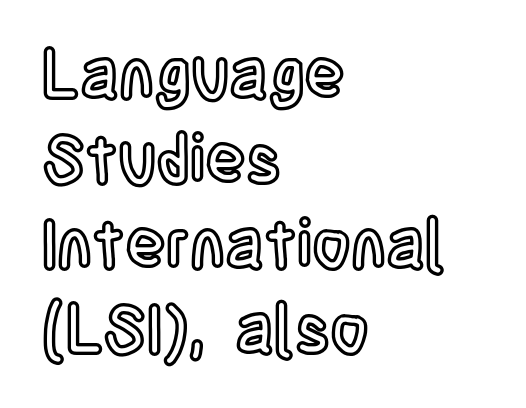
Q: Is the text italic (slanted)? A: No, it is upright.
Q: Is the text underlined? A: No.
Q: How is the paragraph aligned? A: Left-aligned.
Q: Is the spacing between letters normal or unusually wide? A: Normal.
Q: Is the spacing between lines tight, normal or loose? A: Normal.
Q: Width (condensed, normal, or wide)? A: Condensed.
Q: x-height? A: Large.
Q: Monospaced? A: No.
